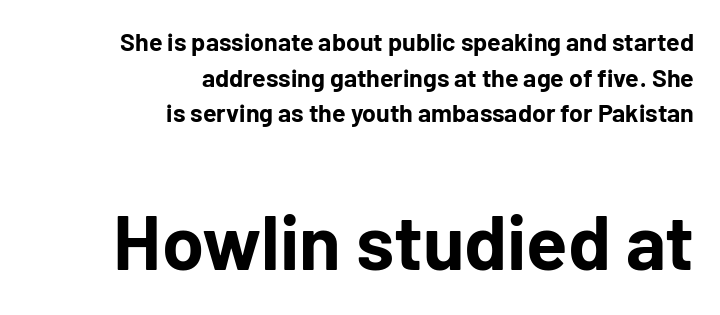
Regular leading. A full-strength bold gives these letters their thick strokes. If you squint, the bottom block still reads clearly — it's the larger of the two. The letters advance in unequal steps, a hallmark of proportional type.
